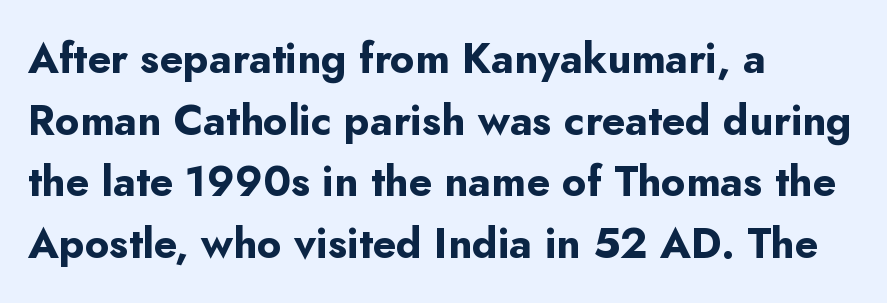
Q: Is the text bold? A: Yes.
Q: Is the text italic (slanted)? A: No, it is upright.
Q: Is the typeface a serif or a sans-serif typeface? A: Sans-serif.
Q: Is the text underlined? A: No.
Q: How is the paragraph aligned? A: Left-aligned.
Q: Is the spacing between letters normal or unusually wide? A: Normal.
Q: Is the spacing between lines tight, normal or loose? A: Normal.
Q: Width (condensed, normal, or wide)? A: Normal.
Q: Stroke contrast? A: Low.
Q: x-height? A: Small.
Q: Monospaced? A: No.
